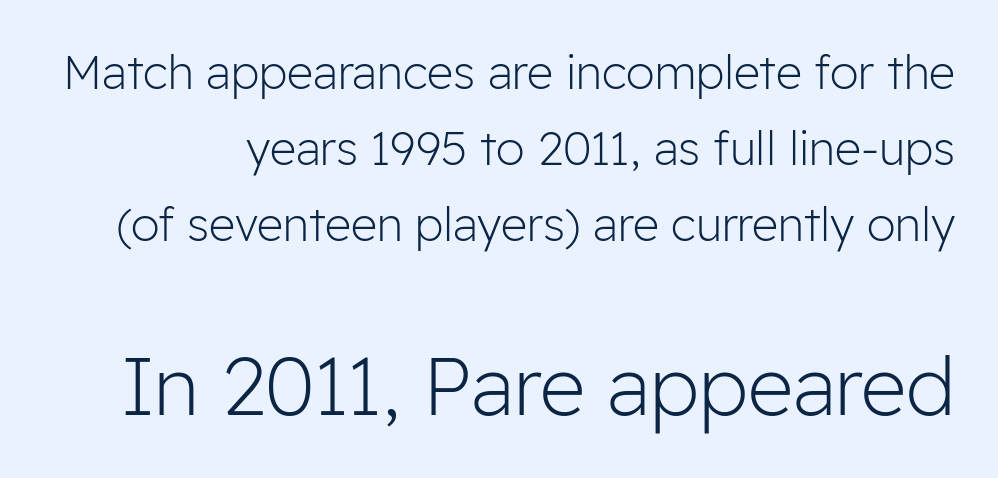
The image shows 80 px light sans-serif type, upright; set normal line spacing (1.65x), normal letter spacing, not underlined; the second (bottom) block is 1.74x larger; low stroke contrast and a medium x-height.
